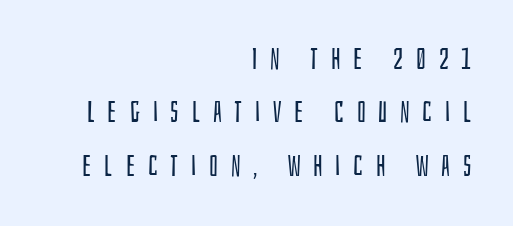
The image shows 29 px regular-weight, condensed sans-serif type, upright; set right-aligned, line spacing 1.84x, unusually wide letter spacing (+0.44 em), not underlined; low stroke contrast and a large x-height.
